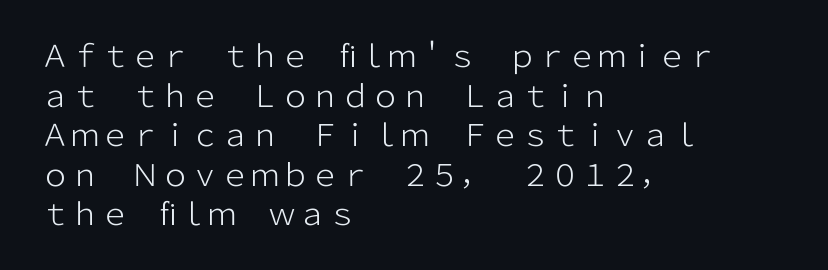
Q: Is the text bold? A: No.
Q: Is the text italic (slanted)? A: No, it is upright.
Q: Is the typeface a serif or a sans-serif typeface? A: Sans-serif.
Q: Is the text underlined? A: No.
Q: How is the paragraph aligned? A: Left-aligned.
Q: Is the spacing between letters normal or unusually wide? A: Normal.
Q: Is the spacing between lines tight, normal or loose? A: Normal.
Q: Width (condensed, normal, or wide)? A: Normal.
Q: Stroke contrast? A: Low.
Q: x-height? A: Medium.
Q: Monospaced? A: No.
